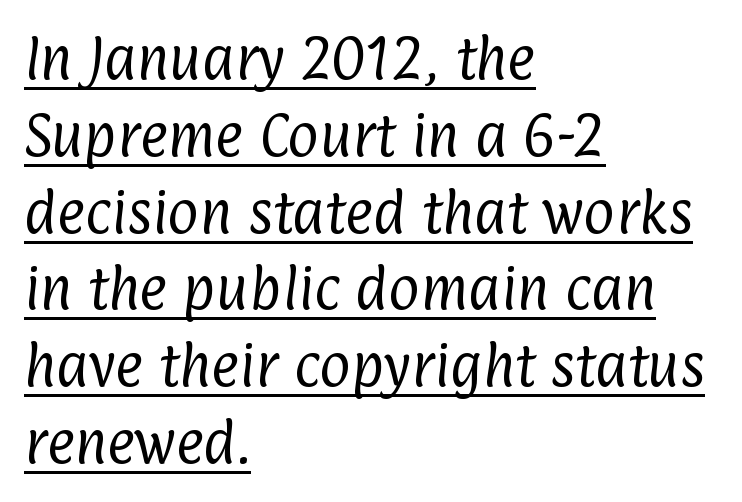
The image shows 48 px regular-weight, condensed sans-serif type; set left-aligned, normal line spacing (1.6x), normal letter spacing, underlined; low stroke contrast and a medium x-height.
